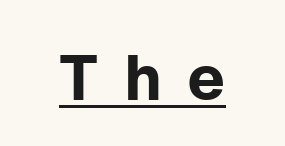
The font's upright variant was chosen for this text. Honestly, the underline is the first thing you notice here. Is this a sans? Yes — the strokes have no serifs. Substantial extra tracking has been applied to these lines. Proportional: the letters do not fall into vertical columns.
